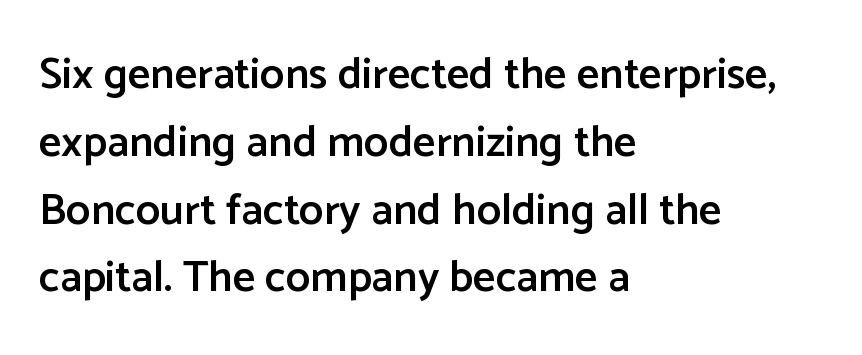
There is no visible air inserted between adjacent glyphs. The rendering uses natural spacing where letterforms have individual widths. No italicization has been applied; the sample stays upright. Each row of text sits above clean, open space.
